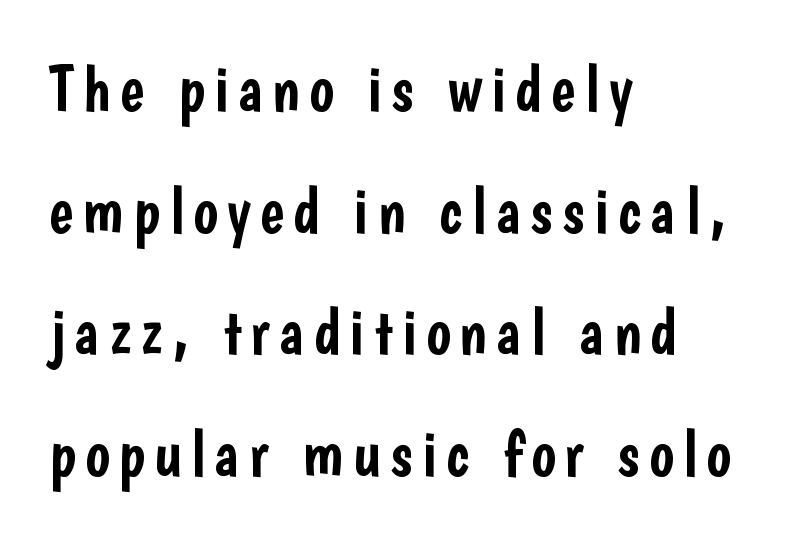
These lines are rendered in a variable-pitch font. The foot of each line stays bare and open. Examine the stroke ends and you'll find no serifs. Is the block centered? No — it sits flush against the left margin.
